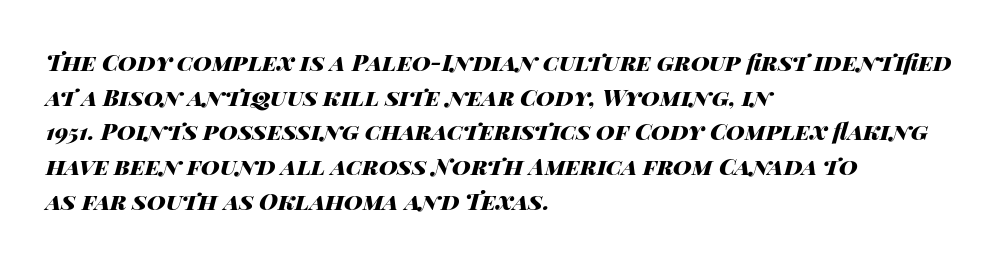
{"italic": "yes", "lean": "right", "slant_degrees": 14, "bold": "yes", "underline": "no", "align": "left", "line_spacing": "normal", "line_spacing_ratio": 1.51, "letter_spacing": "normal", "letter_spacing_em": 0.0, "glyph_px": 23}
